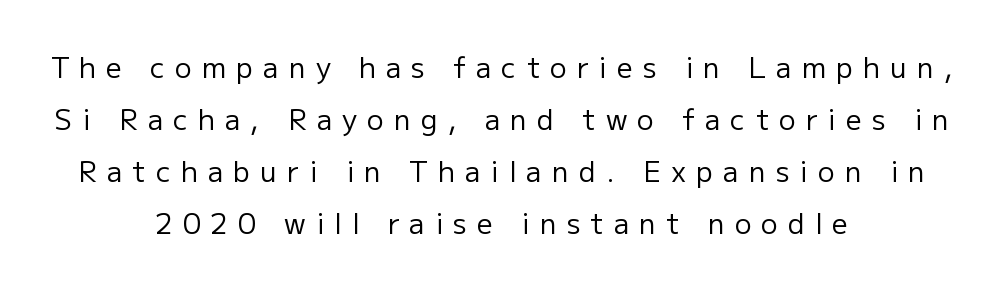
{"serif": "no", "italic": "no", "bold": "no", "weight": "regular", "width": "normal", "stroke_contrast": "low", "x_height": "medium", "monospaced": "no", "underline": "no", "align": "center", "line_spacing_ratio": 1.86, "letter_spacing": "wide", "letter_spacing_em": 0.36, "glyph_px": 28}
